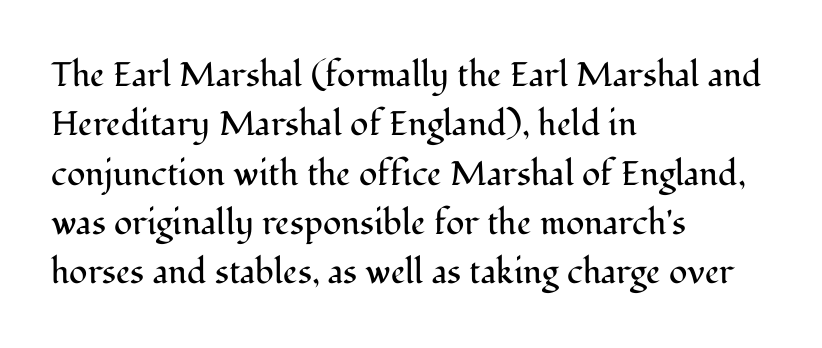
The image shows 34 px regular-weight serif type, upright; set left-aligned, normal line spacing (1.45x), normal letter spacing, not underlined; medium stroke contrast and a medium x-height.
